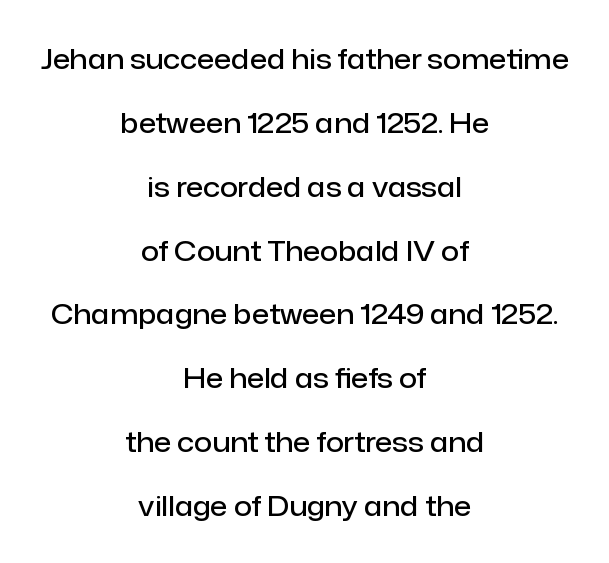
Q: Is the text bold? A: Semi-bold.
Q: Is the text italic (slanted)? A: No, it is upright.
Q: Is the typeface a serif or a sans-serif typeface? A: Sans-serif.
Q: Is the text underlined? A: No.
Q: How is the paragraph aligned? A: Centered.
Q: Is the spacing between letters normal or unusually wide? A: Normal.
Q: Is the spacing between lines tight, normal or loose? A: Loose.
Q: Width (condensed, normal, or wide)? A: Normal.
Q: Stroke contrast? A: Low.
Q: x-height? A: Medium.
Q: Monospaced? A: No.
